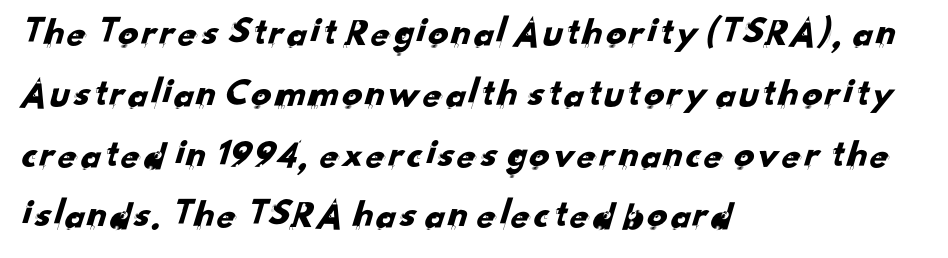
{"serif": "no", "width": "normal", "stroke_contrast": "low", "x_height": "small", "monospaced": "no", "underline": "no", "align": "left", "line_spacing": "normal", "line_spacing_ratio": 1.52, "letter_spacing": "normal", "letter_spacing_em": 0.0, "glyph_px": 40}
